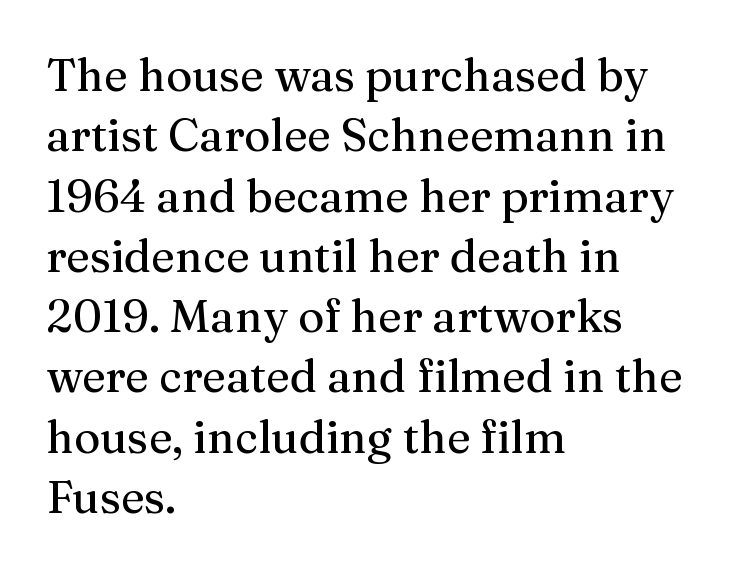
{"serif": "yes", "italic": "no", "width": "normal", "stroke_contrast": "medium", "x_height": "medium", "monospaced": "no", "underline": "no", "align": "left", "line_spacing": "normal", "line_spacing_ratio": 1.34, "letter_spacing": "normal", "letter_spacing_em": 0.0, "glyph_px": 45}
